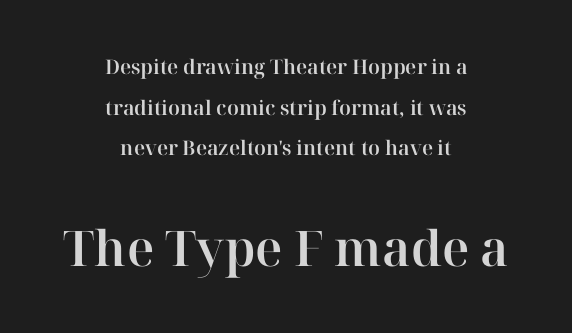
Q: Is the text italic (slanted)? A: No, it is upright.
Q: Is the typeface a serif or a sans-serif typeface? A: Serif.
Q: Is the text underlined? A: No.
Q: How is the paragraph aligned? A: Centered.
Q: Is the spacing between letters normal or unusually wide? A: Normal.
Q: Is the spacing between lines tight, normal or loose? A: Loose.
Q: Which block of text is set in a larger size, the first (top) or the second (bottom)? A: The second (bottom) one.
Q: Width (condensed, normal, or wide)? A: Normal.
Q: Stroke contrast? A: High.
Q: x-height? A: Medium.
Q: Monospaced? A: No.
